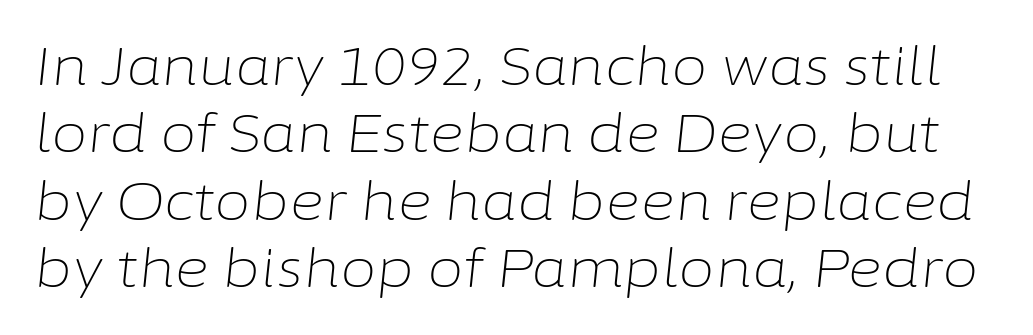
The image shows 53 px light type, italic (leaning right); set normal line spacing (1.27x), normal letter spacing, not underlined; low stroke contrast and a medium x-height.
